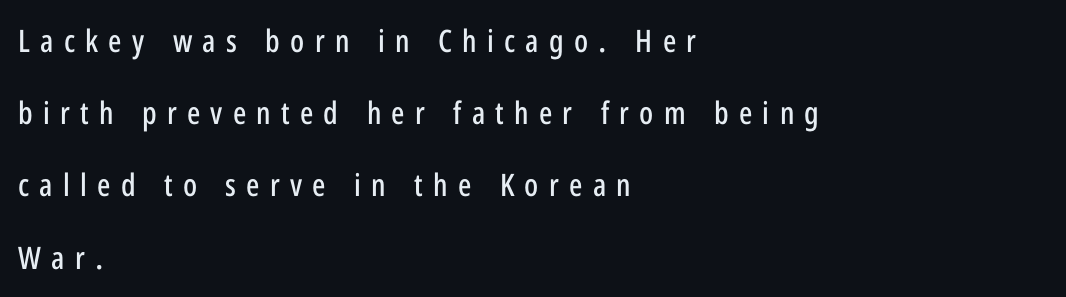
If you measured baseline to baseline, you'd find a long distance. Proportional: the letters do not fall into vertical columns. Ordinary non-slanted type is in use. The compositor pushed each line to the left boundary. There is plenty of visible air inserted between adjacent glyphs.
